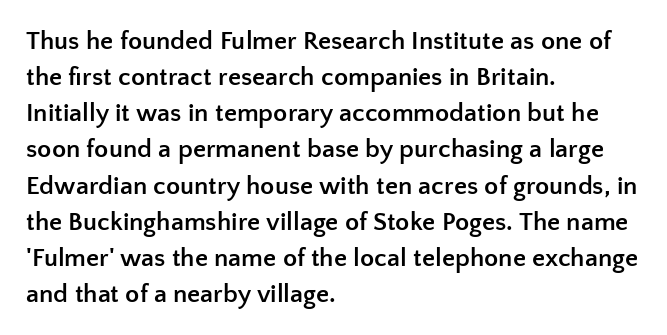
{"italic": "no", "bold": "yes", "underline": "no", "align": "left", "line_spacing": "normal", "line_spacing_ratio": 1.39, "letter_spacing": "normal", "letter_spacing_em": 0.0, "glyph_px": 26}
